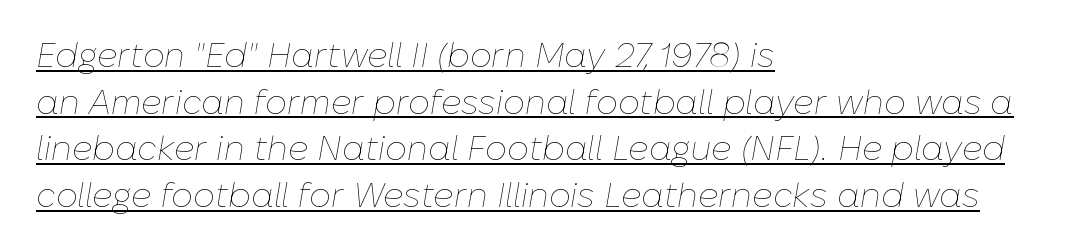
The image shows 34 px thin type, italic (leaning right); set left-aligned, normal line spacing (1.37x), normal letter spacing, underlined; low stroke contrast and a medium x-height.
